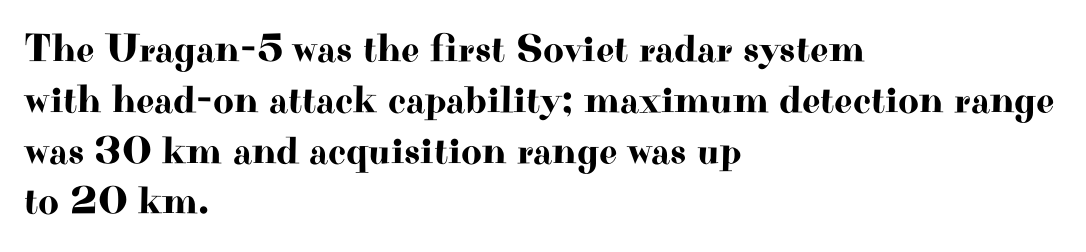
Compared with typical body copy, the letter spacing here is the same. The compositor pushed each line to the left boundary. A bare baseline throughout the passage. Reading down the column, the eye jumps a familiar distance to each next line. Think of a printed novel: that variable character pitch is what you see here.
